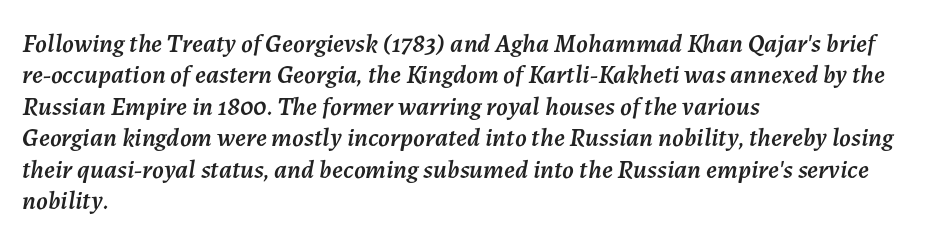
{"italic": "yes", "lean": "right", "slant_degrees": 7, "underline": "no", "align": "left", "line_spacing_ratio": 1.21, "letter_spacing": "normal", "letter_spacing_em": 0.0, "glyph_px": 26}
